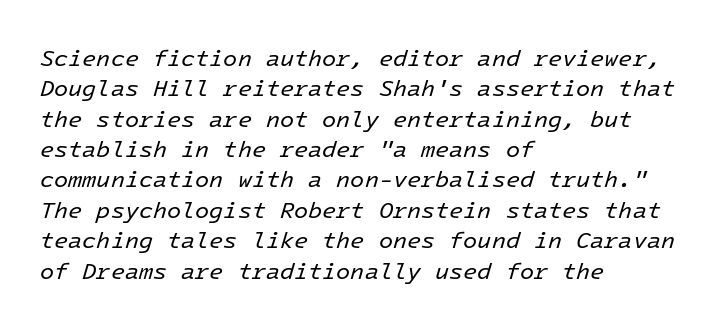
{"italic": "yes", "lean": "right", "slant_degrees": 16, "bold": "no", "underline": "no", "align": "left", "line_spacing": "normal", "line_spacing_ratio": 1.32, "letter_spacing": "normal", "letter_spacing_em": 0.0, "glyph_px": 23}
